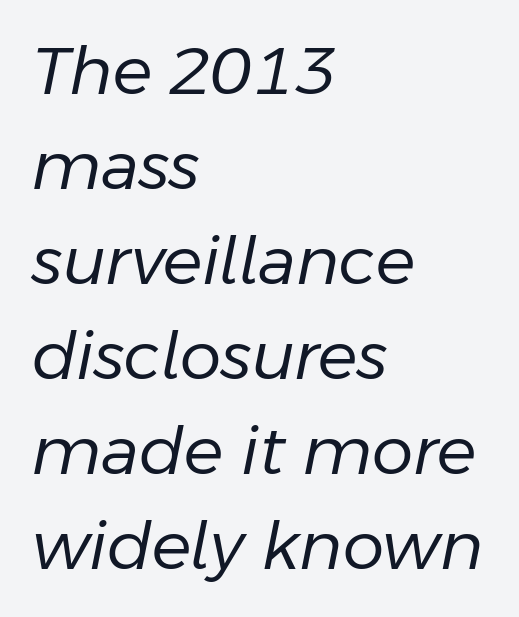
{"italic": "yes", "lean": "right", "slant_degrees": 11, "bold": "no", "weight": "regular", "width": "normal", "stroke_contrast": "low", "x_height": "medium", "monospaced": "no", "underline": "no", "align": "left", "line_spacing": "normal", "line_spacing_ratio": 1.44, "letter_spacing": "normal", "letter_spacing_em": 0.0, "glyph_px": 66}
